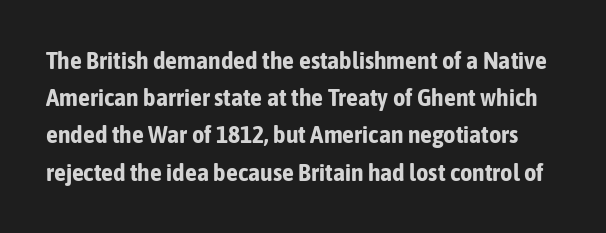
Q: Is the text bold? A: Yes.
Q: Is the text italic (slanted)? A: No, it is upright.
Q: Is the text underlined? A: No.
Q: Is the spacing between letters normal or unusually wide? A: Normal.
Q: Is the spacing between lines tight, normal or loose? A: Normal.
